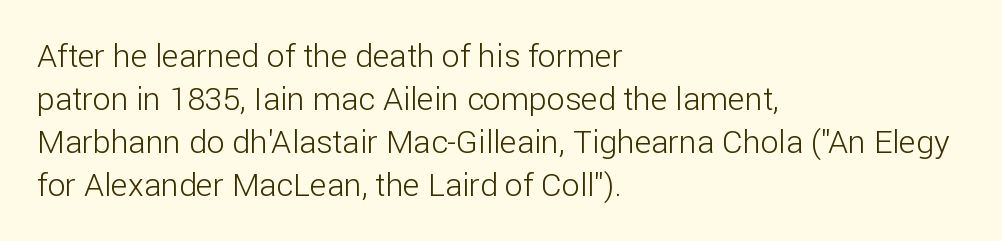
Q: Is the text bold? A: No.
Q: Is the text italic (slanted)? A: No, it is upright.
Q: Is the typeface a serif or a sans-serif typeface? A: Sans-serif.
Q: Is the text underlined? A: No.
Q: How is the paragraph aligned? A: Left-aligned.
Q: Is the spacing between letters normal or unusually wide? A: Normal.
Q: Is the spacing between lines tight, normal or loose? A: Normal.
Q: Width (condensed, normal, or wide)? A: Normal.
Q: Stroke contrast? A: Low.
Q: x-height? A: Medium.
Q: Monospaced? A: No.
